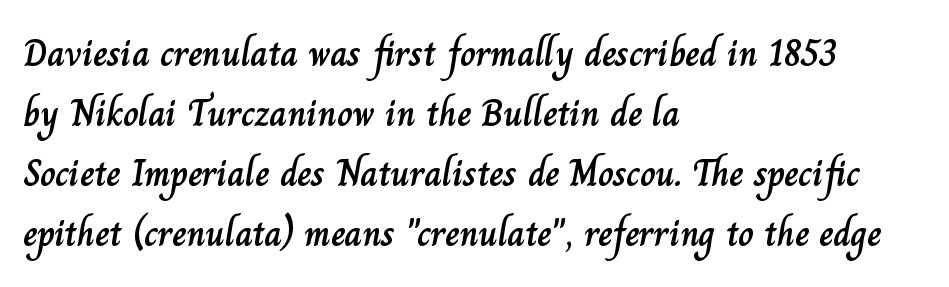
The image shows 38 px text type; set left-aligned, normal line spacing (1.58x), normal letter spacing, not underlined; low stroke contrast and a small x-height.
